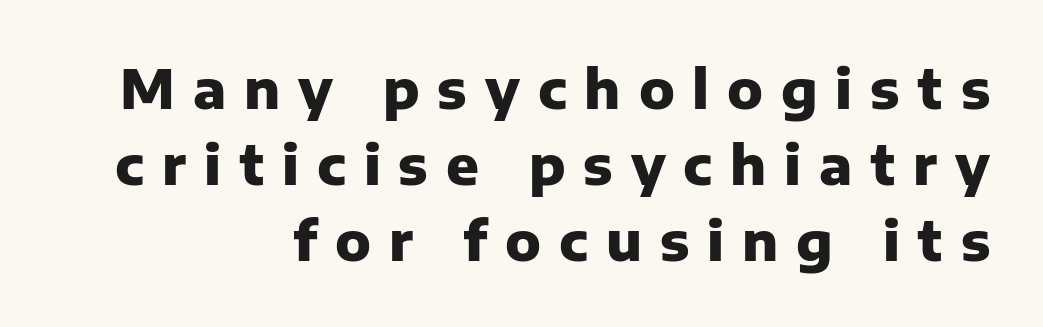
Is the block centered? No — it sits flush against the right margin. Students, note that the glyphs here are deliberately spaced far apart. The foot of each line stays bare and open. The axis of the letterforms is exactly vertical. Each glyph is drawn with heavy, bold strokes. Compared with typical paragraphs, the rows here are spaced about the same.
